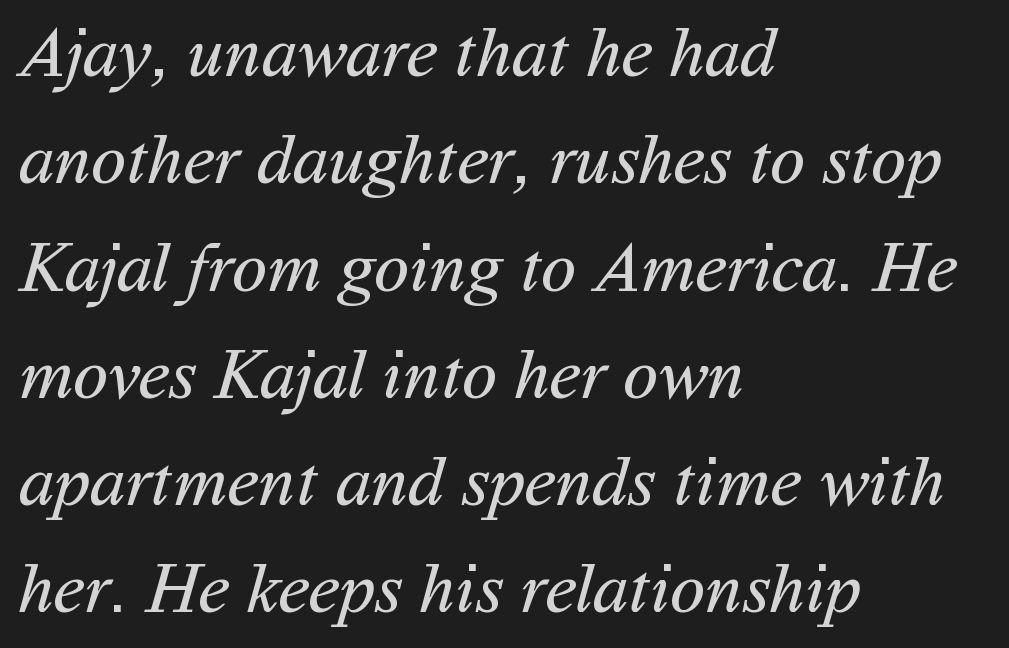
Q: Is the text bold? A: No.
Q: Is the typeface a serif or a sans-serif typeface? A: Sans-serif.
Q: Is the text underlined? A: No.
Q: How is the paragraph aligned? A: Left-aligned.
Q: Is the spacing between letters normal or unusually wide? A: Normal.
Q: Is the spacing between lines tight, normal or loose? A: Normal.
Q: Width (condensed, normal, or wide)? A: Normal.
Q: Stroke contrast? A: Medium.
Q: x-height? A: Medium.
Q: Monospaced? A: No.
